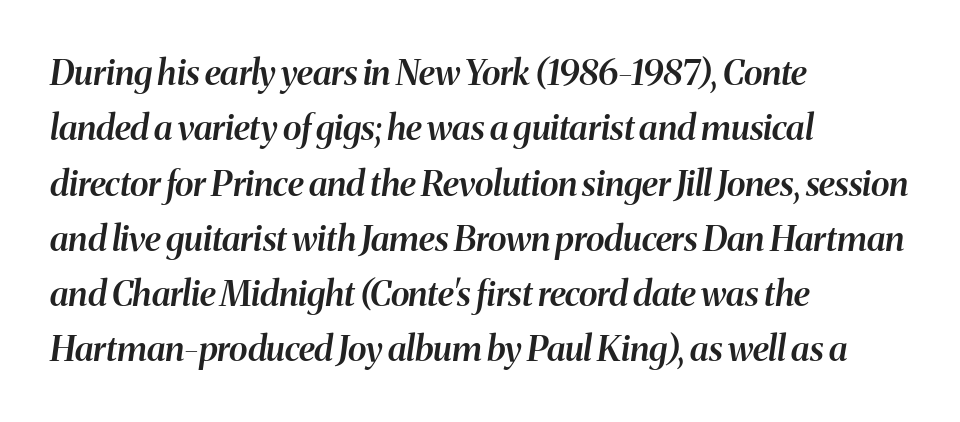
Q: Is the text bold? A: Semi-bold.
Q: Is the text italic (slanted)? A: Yes, it leans right by about 8 degrees.
Q: Is the text underlined? A: No.
Q: How is the paragraph aligned? A: Left-aligned.
Q: Is the spacing between letters normal or unusually wide? A: Normal.
Q: Is the spacing between lines tight, normal or loose? A: Normal.
Q: Width (condensed, normal, or wide)? A: Normal.
Q: Stroke contrast? A: Medium.
Q: x-height? A: Medium.
Q: Monospaced? A: No.
